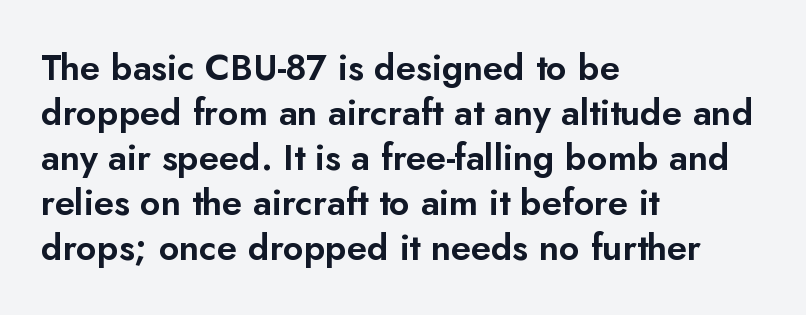
The image shows 36 px sans-serif type, upright; set left-aligned, normal line spacing (1.25x), normal letter spacing, not underlined; low stroke contrast and a small x-height.
